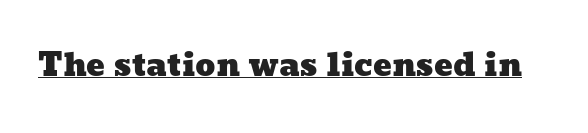
Proportional: the letters do not fall into vertical columns. A continuous stroke trails under the words, as in a hyperlink. This sample uses plain, unmodified letter spacing.
